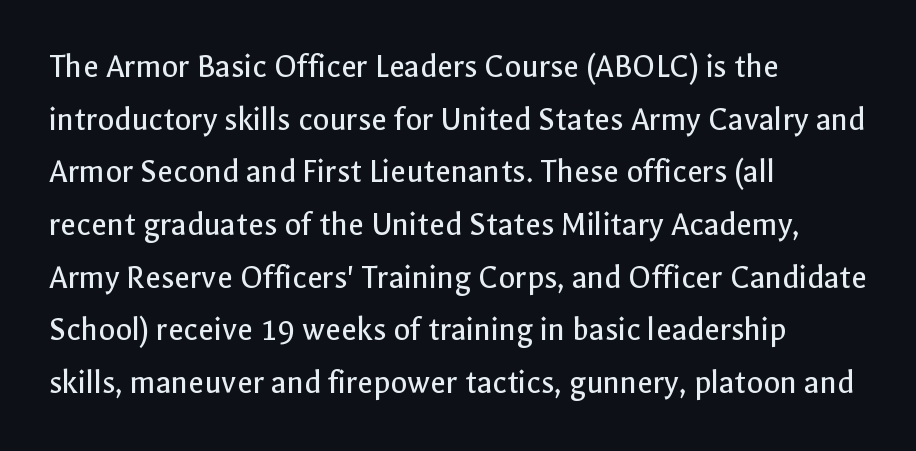
Q: Is the text bold? A: No.
Q: Is the text italic (slanted)? A: No, it is upright.
Q: Is the typeface a serif or a sans-serif typeface? A: Sans-serif.
Q: Is the text underlined? A: No.
Q: How is the paragraph aligned? A: Left-aligned.
Q: Is the spacing between letters normal or unusually wide? A: Normal.
Q: Is the spacing between lines tight, normal or loose? A: Normal.
Q: Width (condensed, normal, or wide)? A: Normal.
Q: x-height? A: Medium.
Q: Monospaced? A: No.
